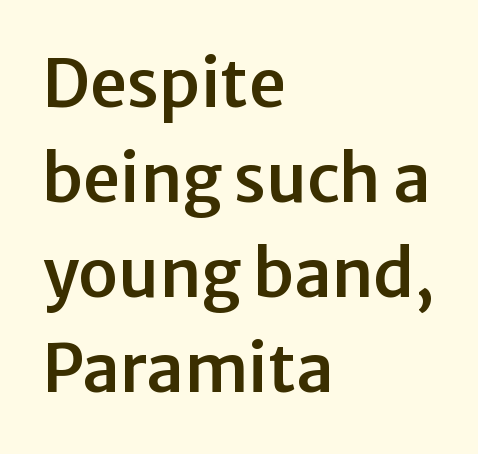
Q: Is the text italic (slanted)? A: No, it is upright.
Q: Is the typeface a serif or a sans-serif typeface? A: Sans-serif.
Q: Is the text underlined? A: No.
Q: How is the paragraph aligned? A: Left-aligned.
Q: Is the spacing between letters normal or unusually wide? A: Normal.
Q: Is the spacing between lines tight, normal or loose? A: Normal.
Q: Width (condensed, normal, or wide)? A: Normal.
Q: Stroke contrast? A: Low.
Q: x-height? A: Medium.
Q: Monospaced? A: No.
